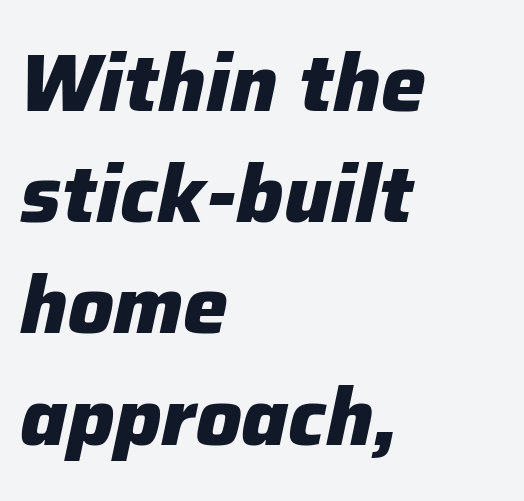
Q: Is the text bold? A: Yes.
Q: Is the text italic (slanted)? A: Yes, it leans right by about 12 degrees.
Q: Is the text underlined? A: No.
Q: How is the paragraph aligned? A: Left-aligned.
Q: Is the spacing between letters normal or unusually wide? A: Normal.
Q: Is the spacing between lines tight, normal or loose? A: Normal.
Q: Width (condensed, normal, or wide)? A: Normal.
Q: Stroke contrast? A: Low.
Q: x-height? A: Medium.
Q: Monospaced? A: No.
